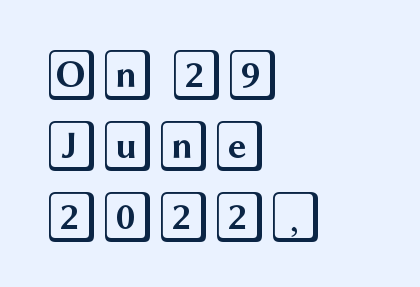
Upright lettering throughout. Baseline-to-baseline distance is the conventional proportion of letter height. The string is rendered with underlining switched off. In terms of letterspacing, this is plain default setting.
